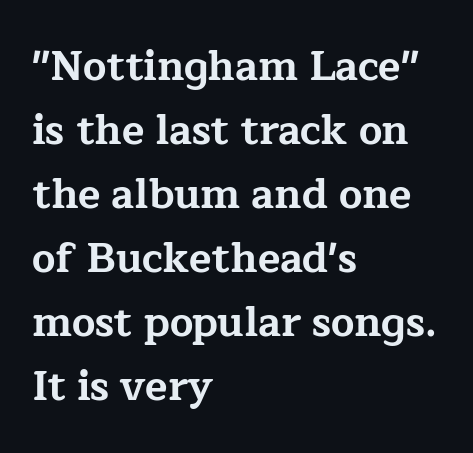
Compared with a centered layout, this one pins lines to the left instead. Posture: straight, roman, zero tilt. Spacing between characters is what you'd get straight out of the box. The space beneath each line is pristine and unruled.
